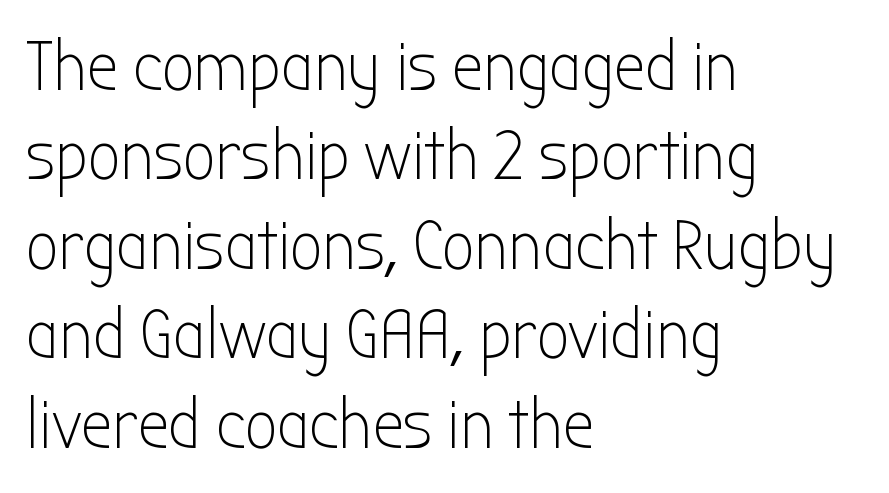
The image shows 71 px light, condensed sans-serif type, upright; set left-aligned, normal line spacing (1.26x), normal letter spacing, not underlined; low stroke contrast and a medium x-height.
